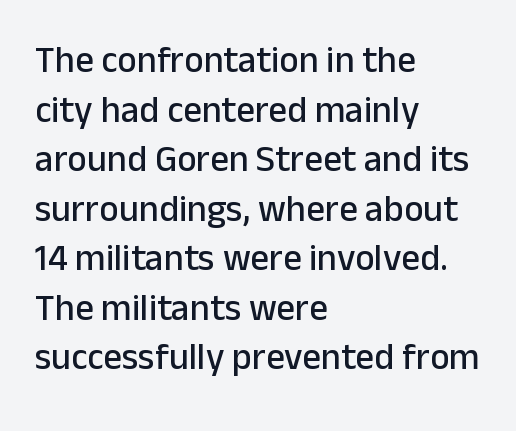
Examine the stroke ends and you'll find no serifs. Caption: standard tracking, unaltered. The ragged edge is on the right, which tells us the setting is flush left. Is there any slant? The stems are plumb. Regarding leading, the lines here are spaced in the standard way.
